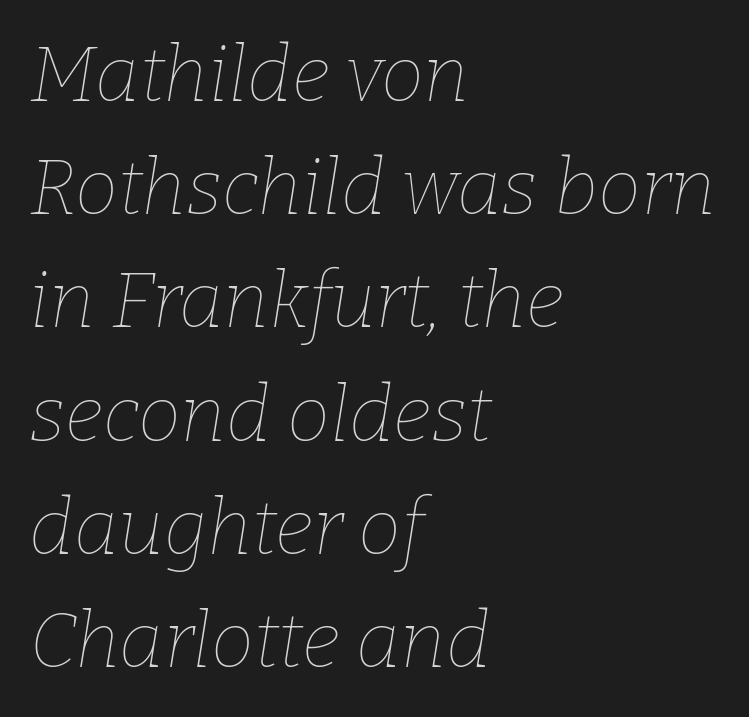
{"italic": "yes", "lean": "right", "slant_degrees": 9, "bold": "no", "weight": "thin", "width": "normal", "stroke_contrast": "low", "x_height": "medium", "monospaced": "no", "underline": "no", "align": "left", "line_spacing": "normal", "line_spacing_ratio": 1.47, "letter_spacing": "normal", "letter_spacing_em": 0.0, "glyph_px": 77}
